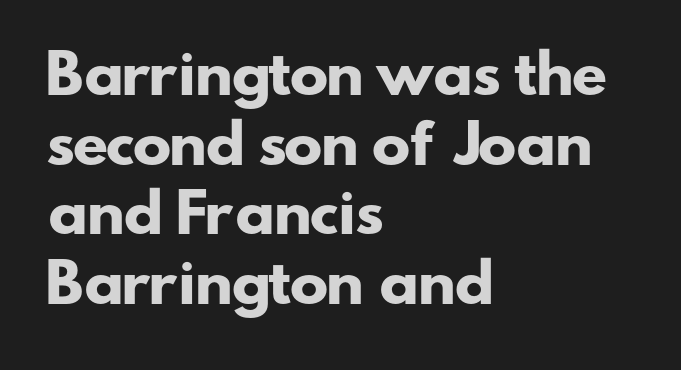
The image shows 52 px heavy, wide sans-serif type; set left-aligned, normal line spacing (1.34x), normal letter spacing, not underlined; low stroke contrast and a small x-height.
